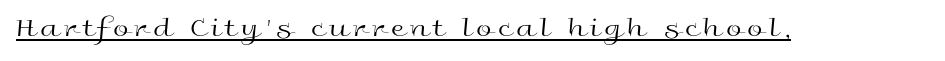
The face used here is proportionally spaced, like ordinary book or web type. No heavy texture on the line: the type isn't bold. Stroke terminals: plain, sans-serif. What decoration does the sample have? An underline. The specimen reads as upright at a glance.
